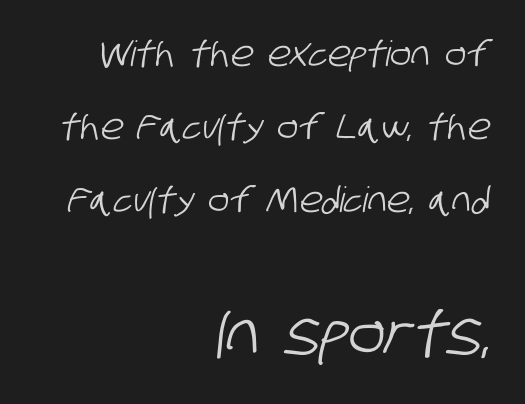
The zone under the glyphs is completely vacant. Visually, the bottom section dominates because its glyphs are scaled up. The face used here is a sans, in the tradition of grotesques and geometrics. Line spacing here is loose. A typesetter would call this zero additional tracking. Spacing verdict: proportional, widths tailored to each character.
